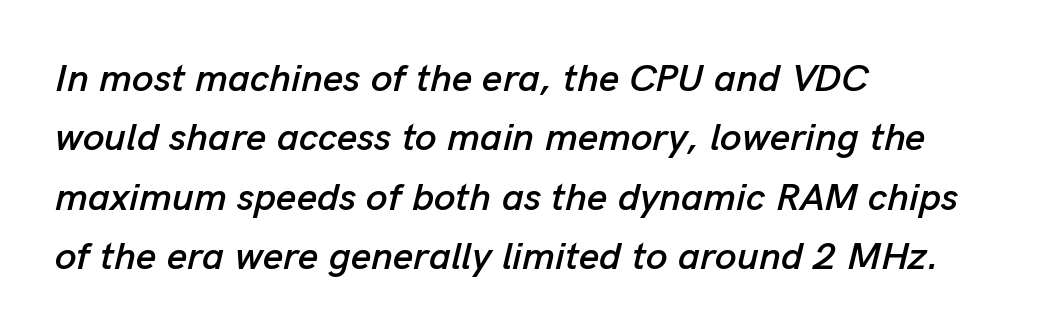
Horizontal alignment here is leftward, the default for most running prose. Slanted lettering throughout. Is this a fixed-width face? No — the glyphs have proportional, varying widths. A clean baseline with only descenders dipping below it. Reading down the column, the eye jumps a familiar distance to each next line. Glyph-to-glyph distance matches everyday printed text.
